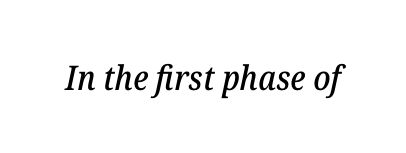
Q: Is the text italic (slanted)? A: Yes, it leans right by about 12 degrees.
Q: Is the typeface a serif or a sans-serif typeface? A: Serif.
Q: Is the text underlined? A: No.
Q: Is the spacing between letters normal or unusually wide? A: Normal.
Q: Width (condensed, normal, or wide)? A: Normal.
Q: Stroke contrast? A: Low.
Q: x-height? A: Medium.
Q: Monospaced? A: No.
